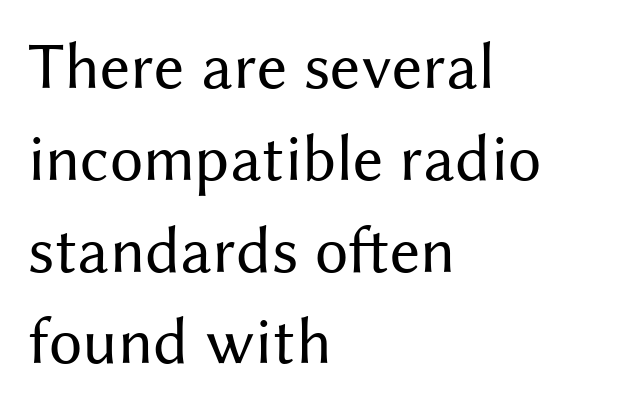
Q: Is the text bold? A: No.
Q: Is the text italic (slanted)? A: No, it is upright.
Q: Is the typeface a serif or a sans-serif typeface? A: Sans-serif.
Q: Is the text underlined? A: No.
Q: How is the paragraph aligned? A: Left-aligned.
Q: Is the spacing between letters normal or unusually wide? A: Normal.
Q: Is the spacing between lines tight, normal or loose? A: Normal.
Q: Width (condensed, normal, or wide)? A: Normal.
Q: Stroke contrast? A: Medium.
Q: x-height? A: Medium.
Q: Monospaced? A: No.
